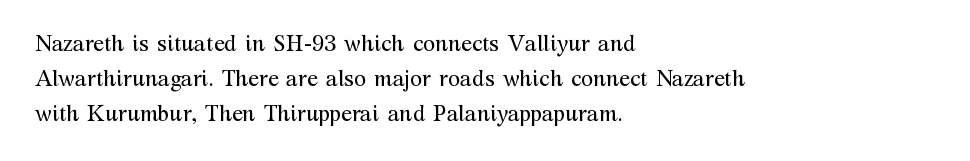
The image shows 22 px text type, upright; set left-aligned, normal line spacing (1.59x), normal letter spacing, not underlined.
